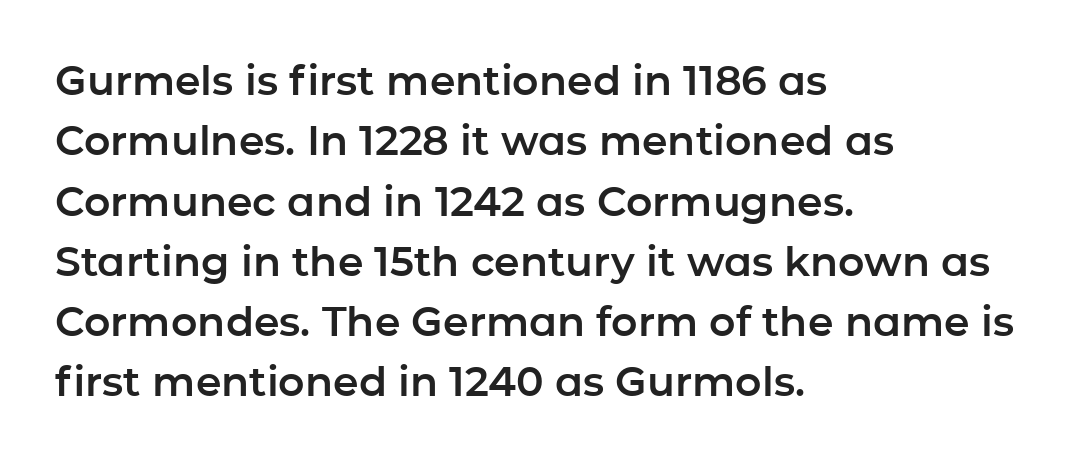
This is sans-serif lettering, the kind often seen on screens and signage. Is there much room between lines? A standard amount, neither cramped nor airy. Each word holds together tightly as a unit, with standard inter-letter gaps. The passage shown is not underscored anywhere. A typesetter would call this proportional, since set widths differ per character.
